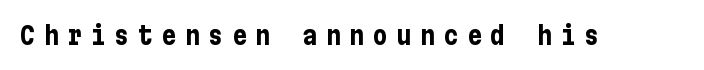
A bare baseline throughout the passage. Compared with typical body copy, the letter spacing here is much looser. This is heavy type, rendered in bold. Vertical strokes here are truly vertical.
